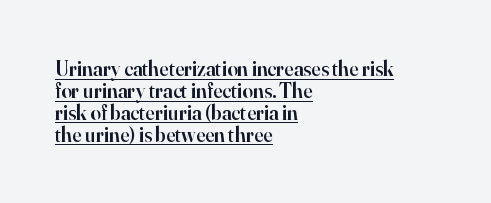
Q: Is the text bold? A: Semi-bold.
Q: Is the text italic (slanted)? A: No, it is upright.
Q: Is the text underlined? A: Yes.
Q: How is the paragraph aligned? A: Left-aligned.
Q: Is the spacing between letters normal or unusually wide? A: Normal.
Q: Is the spacing between lines tight, normal or loose? A: Tight.
